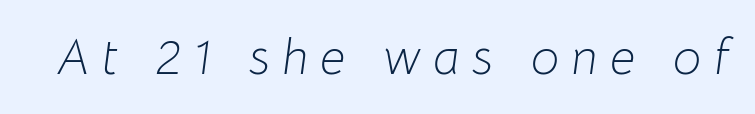
Q: Is the text bold? A: No.
Q: Is the text italic (slanted)? A: Yes, it leans right by about 8 degrees.
Q: Is the text underlined? A: No.
Q: Is the spacing between letters normal or unusually wide? A: Unusually wide.
Q: Width (condensed, normal, or wide)? A: Normal.
Q: Stroke contrast? A: Low.
Q: x-height? A: Medium.
Q: Monospaced? A: No.
